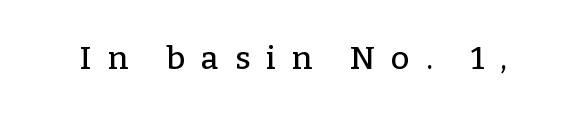
Q: Is the text italic (slanted)? A: No, it is upright.
Q: Is the typeface a serif or a sans-serif typeface? A: Serif.
Q: Is the text underlined? A: No.
Q: Is the spacing between letters normal or unusually wide? A: Unusually wide.
Q: Width (condensed, normal, or wide)? A: Normal.
Q: Stroke contrast? A: Low.
Q: x-height? A: Medium.
Q: Monospaced? A: No.
